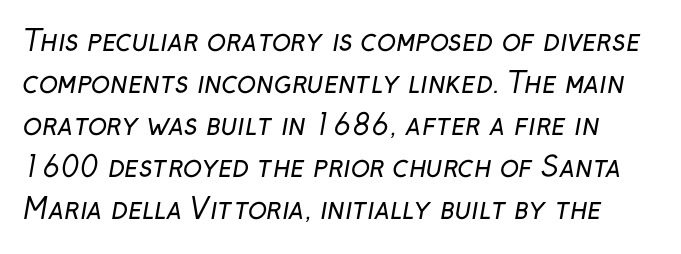
Q: Is the text bold? A: No.
Q: Is the typeface a serif or a sans-serif typeface? A: Sans-serif.
Q: Is the text underlined? A: No.
Q: Is the spacing between letters normal or unusually wide? A: Normal.
Q: Is the spacing between lines tight, normal or loose? A: Normal.
Q: Width (condensed, normal, or wide)? A: Normal.
Q: Stroke contrast? A: Low.
Q: x-height? A: Medium.
Q: Monospaced? A: No.
